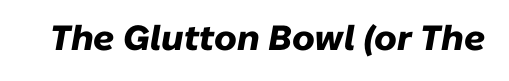
Spacing verdict: proportional, widths tailored to each character. The type is set solid horizontally, with unmodified tracking. Chunky letters — that's bold for sure. Is the type slanted? Yes — the strokes lean at a clear angle. Check under the words: just untouched page.
